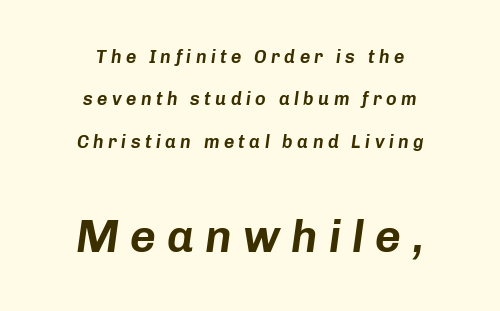
Q: Is the text italic (slanted)? A: Yes, it leans right by about 8 degrees.
Q: Is the text underlined? A: No.
Q: How is the paragraph aligned? A: Centered.
Q: Is the spacing between letters normal or unusually wide? A: Unusually wide.
Q: Is the spacing between lines tight, normal or loose? A: Loose.
Q: Which block of text is set in a larger size, the first (top) or the second (bottom)? A: The second (bottom) one.
Q: Width (condensed, normal, or wide)? A: Normal.
Q: Stroke contrast? A: Low.
Q: x-height? A: Medium.
Q: Monospaced? A: No.
